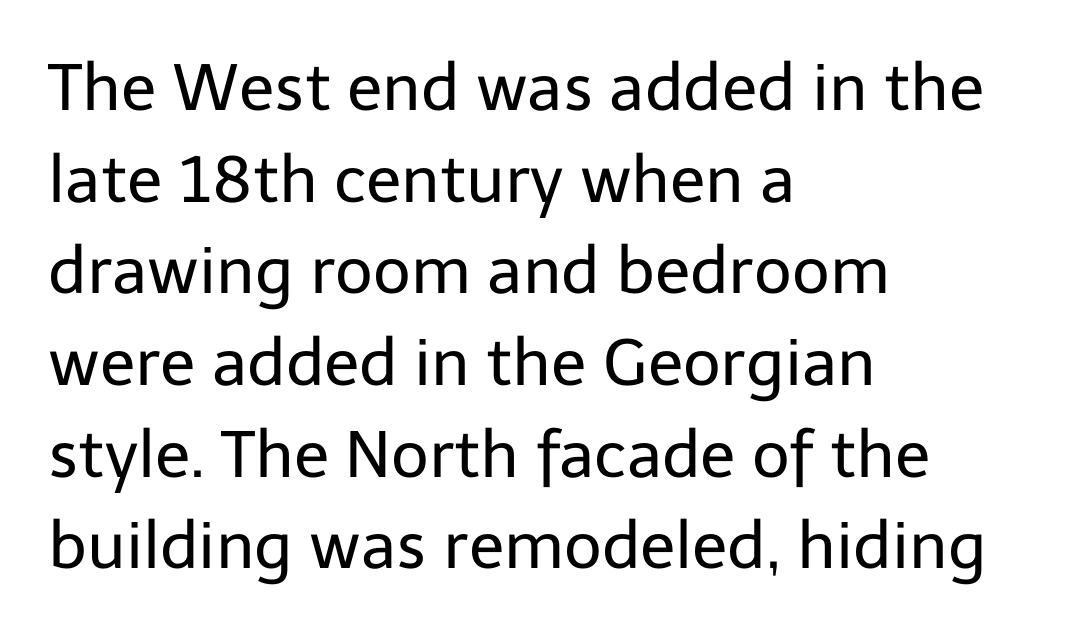
Q: Is the text bold? A: No.
Q: Is the text italic (slanted)? A: No, it is upright.
Q: Is the typeface a serif or a sans-serif typeface? A: Sans-serif.
Q: Is the text underlined? A: No.
Q: How is the paragraph aligned? A: Left-aligned.
Q: Is the spacing between letters normal or unusually wide? A: Normal.
Q: Is the spacing between lines tight, normal or loose? A: Normal.
Q: Width (condensed, normal, or wide)? A: Normal.
Q: Stroke contrast? A: Low.
Q: x-height? A: Medium.
Q: Monospaced? A: No.
